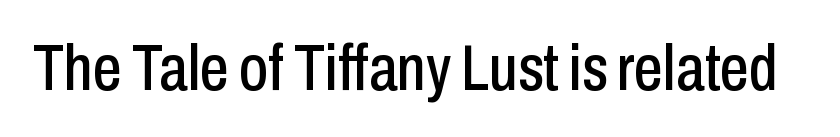
Q: Is the text italic (slanted)? A: No, it is upright.
Q: Is the typeface a serif or a sans-serif typeface? A: Sans-serif.
Q: Is the text underlined? A: No.
Q: Is the spacing between letters normal or unusually wide? A: Normal.
Q: Width (condensed, normal, or wide)? A: Condensed.
Q: Stroke contrast? A: Low.
Q: x-height? A: Medium.
Q: Monospaced? A: No.
